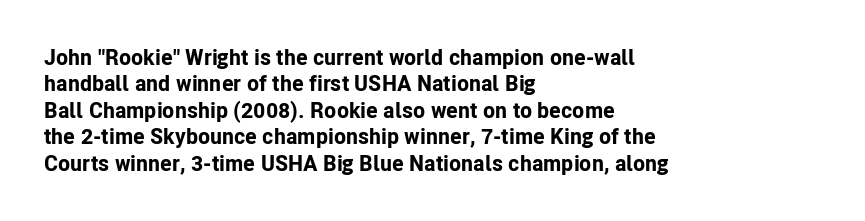
Stroke thickness is high; the sample reads as a true bold. Underline: absent. The horizontal fit of the characters is conventional and even. Do the letters lean? They stand straight. Horizontal alignment here is leftward, the default for most running prose.
